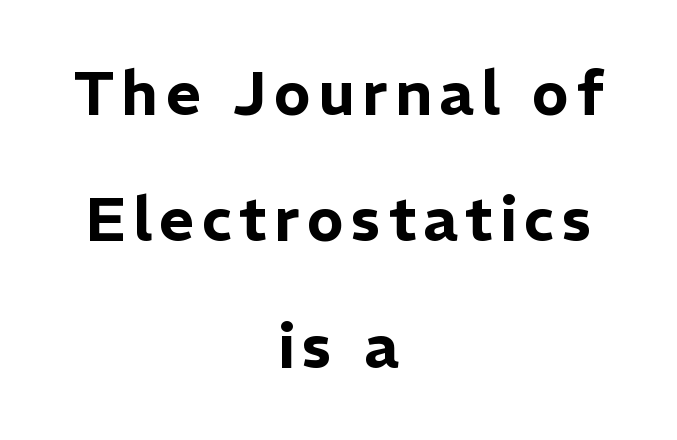
The image shows 61 px sans-serif type, upright; set centered, loose line spacing (2.07x), not underlined; low stroke contrast and a medium x-height.
